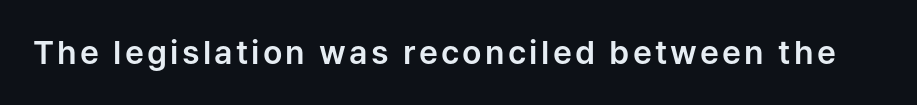
The image shows 32 px sans-serif type, upright; set not underlined; low stroke contrast and a medium x-height.
